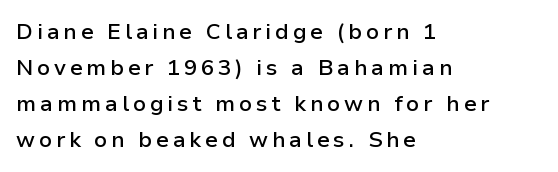
The image shows 22 px text type, upright; set left-aligned, normal line spacing (1.64x), not underlined.
